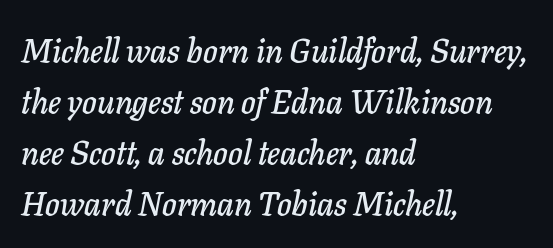
These lines are rendered in a variable-pitch font. Short note: letters normally spaced. When letters slant like this, we call the style italic. Anything drawn beneath the words? Only blank space.
